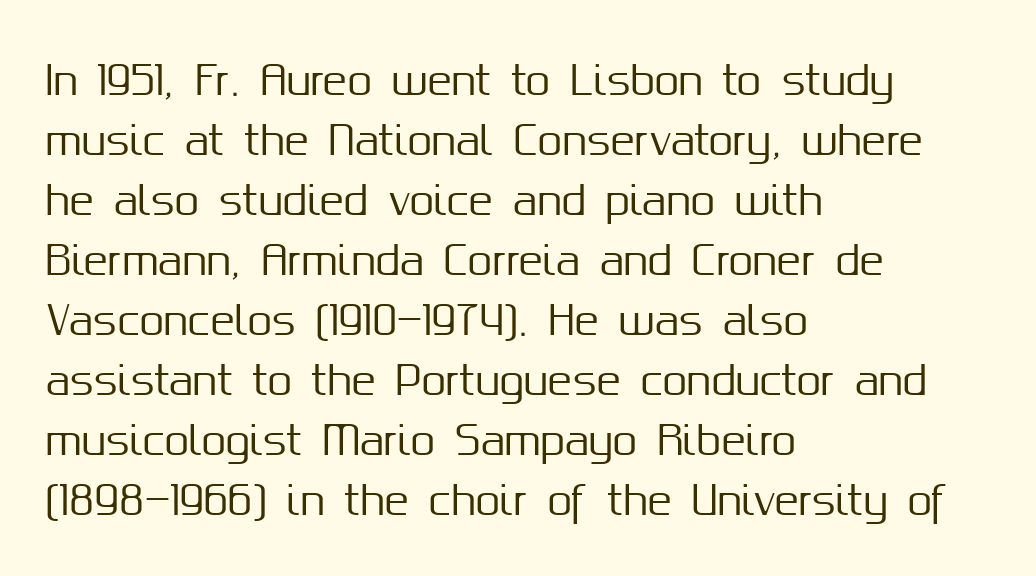
Q: Is the text italic (slanted)? A: No, it is upright.
Q: Is the typeface a serif or a sans-serif typeface? A: Sans-serif.
Q: Is the text underlined? A: No.
Q: How is the paragraph aligned? A: Left-aligned.
Q: Is the spacing between letters normal or unusually wide? A: Normal.
Q: Is the spacing between lines tight, normal or loose? A: Normal.
Q: Width (condensed, normal, or wide)? A: Normal.
Q: Stroke contrast? A: Medium.
Q: x-height? A: Medium.
Q: Monospaced? A: No.
